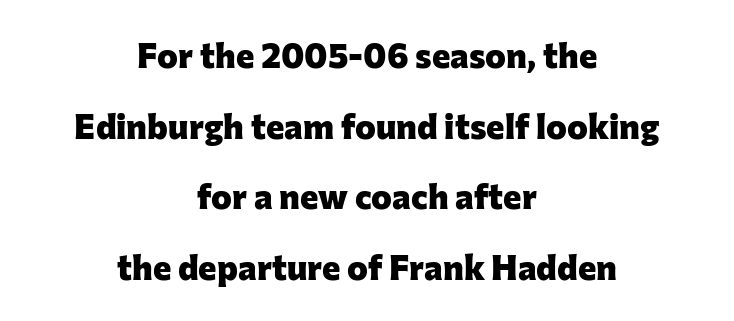
The image shows 35 px heavy sans-serif type, upright; set centered, loose line spacing (2.02x), normal letter spacing, not underlined; low stroke contrast and a medium x-height.
